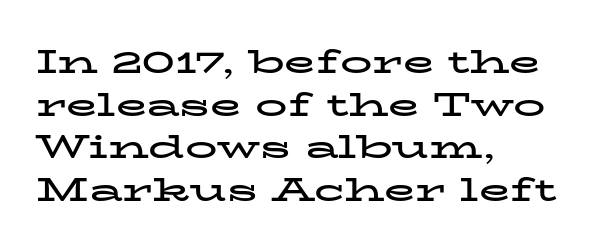
Q: Is the text bold? A: Yes.
Q: Is the text italic (slanted)? A: No, it is upright.
Q: Is the typeface a serif or a sans-serif typeface? A: Serif.
Q: Is the text underlined? A: No.
Q: How is the paragraph aligned? A: Left-aligned.
Q: Is the spacing between letters normal or unusually wide? A: Normal.
Q: Is the spacing between lines tight, normal or loose? A: Normal.
Q: Width (condensed, normal, or wide)? A: Wide.
Q: Stroke contrast? A: Low.
Q: x-height? A: Medium.
Q: Monospaced? A: No.
